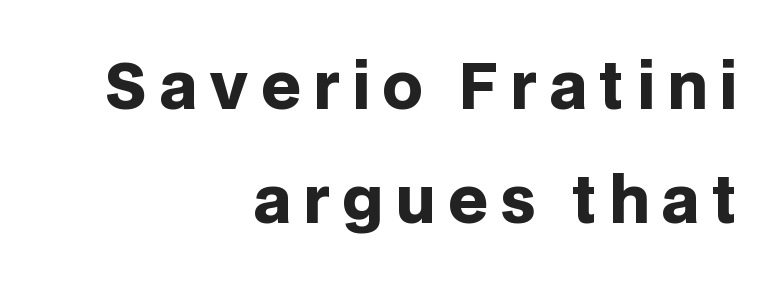
The image shows 63 px heavy sans-serif type, upright; set right-aligned, line spacing 1.81x, not underlined; low stroke contrast and a large x-height.
